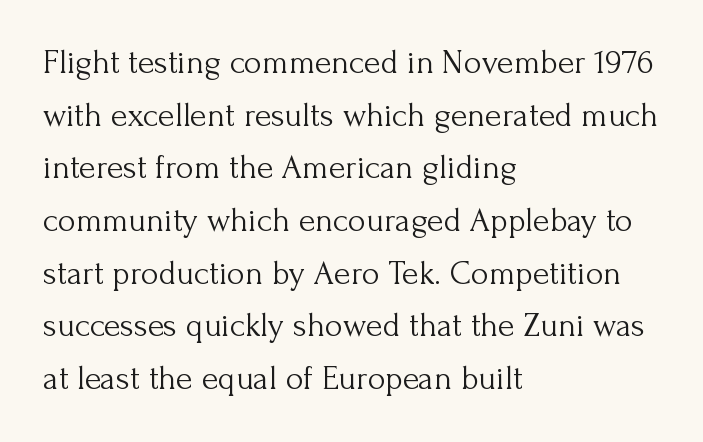
Q: Is the text bold? A: No.
Q: Is the text italic (slanted)? A: No, it is upright.
Q: Is the typeface a serif or a sans-serif typeface? A: Serif.
Q: Is the text underlined? A: No.
Q: How is the paragraph aligned? A: Left-aligned.
Q: Is the spacing between letters normal or unusually wide? A: Normal.
Q: Is the spacing between lines tight, normal or loose? A: Normal.
Q: Width (condensed, normal, or wide)? A: Normal.
Q: Stroke contrast? A: Medium.
Q: x-height? A: Small.
Q: Monospaced? A: No.
